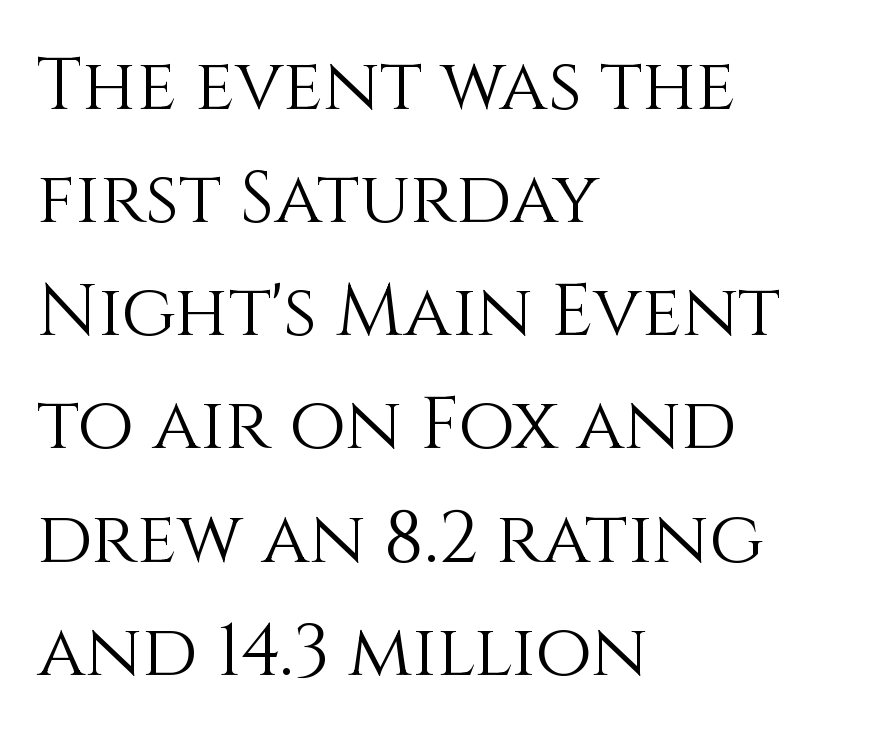
The horizontal fit of the characters is conventional and even. Nothing heavy about these letters — not bold at all. The passage shown is typed in a proportional face where columns would drift. Normally led — the rows are evenly, conventionally spaced.
